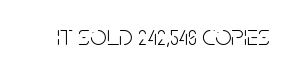
{"serif": "no", "italic": "no", "bold": "no", "weight": "light", "width": "condensed", "stroke_contrast": "low", "x_height": "large", "monospaced": "no", "underline": "no", "letter_spacing": "normal", "letter_spacing_em": 0.0, "glyph_px": 29}
